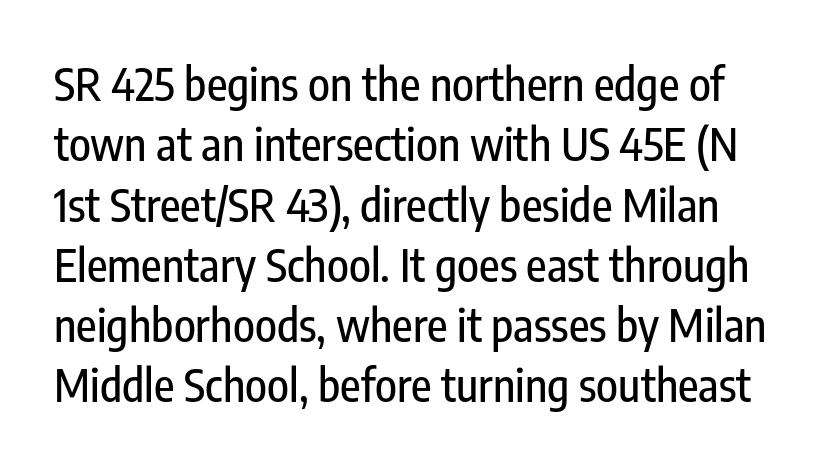
Q: Is the text italic (slanted)? A: No, it is upright.
Q: Is the typeface a serif or a sans-serif typeface? A: Sans-serif.
Q: Is the text underlined? A: No.
Q: Is the spacing between letters normal or unusually wide? A: Normal.
Q: Is the spacing between lines tight, normal or loose? A: Normal.
Q: Width (condensed, normal, or wide)? A: Condensed.
Q: Stroke contrast? A: Low.
Q: x-height? A: Medium.
Q: Monospaced? A: No.
